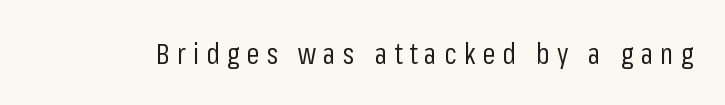
Q: Is the text bold? A: No.
Q: Is the text italic (slanted)? A: No, it is upright.
Q: Is the typeface a serif or a sans-serif typeface? A: Sans-serif.
Q: Is the text underlined? A: No.
Q: Is the spacing between letters normal or unusually wide? A: Unusually wide.
Q: Width (condensed, normal, or wide)? A: Condensed.
Q: Stroke contrast? A: Low.
Q: x-height? A: Medium.
Q: Monospaced? A: No.
